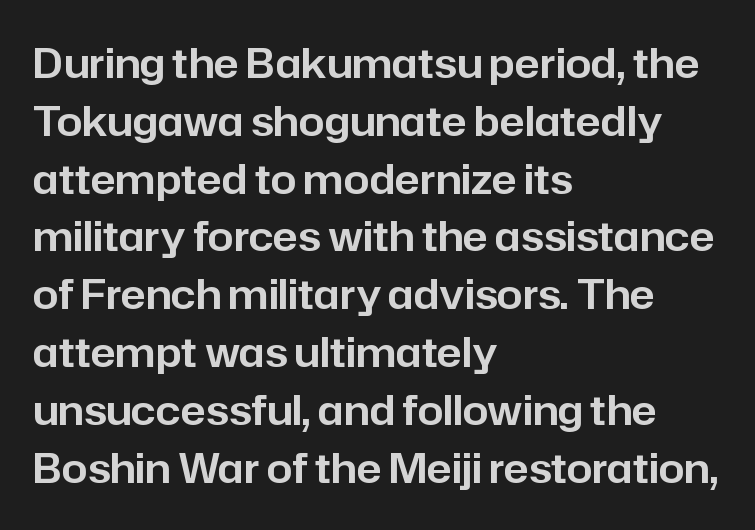
The image shows 41 px sans-serif type, upright; set left-aligned, normal line spacing (1.41x), normal letter spacing, not underlined; low stroke contrast and a medium x-height.
